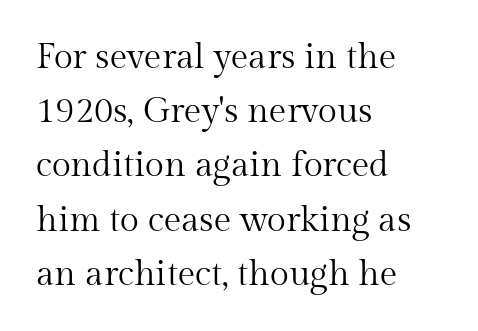
{"serif": "yes", "italic": "no", "bold": "no", "weight": "regular", "width": "normal", "stroke_contrast": "medium", "x_height": "medium", "monospaced": "no", "underline": "no", "align": "left", "line_spacing": "normal", "line_spacing_ratio": 1.55, "letter_spacing": "normal", "letter_spacing_em": 0.0, "glyph_px": 35}
